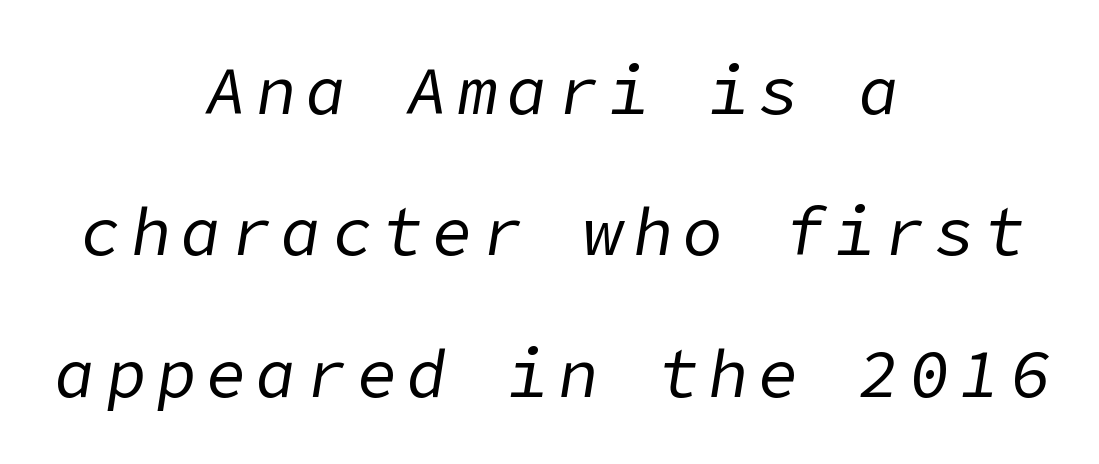
{"italic": "yes", "lean": "right", "slant_degrees": 9, "bold": "no", "weight": "regular", "width": "normal", "stroke_contrast": "low", "x_height": "medium", "underline": "no", "align": "center", "line_spacing": "loose", "line_spacing_ratio": 2.11, "glyph_px": 67}
